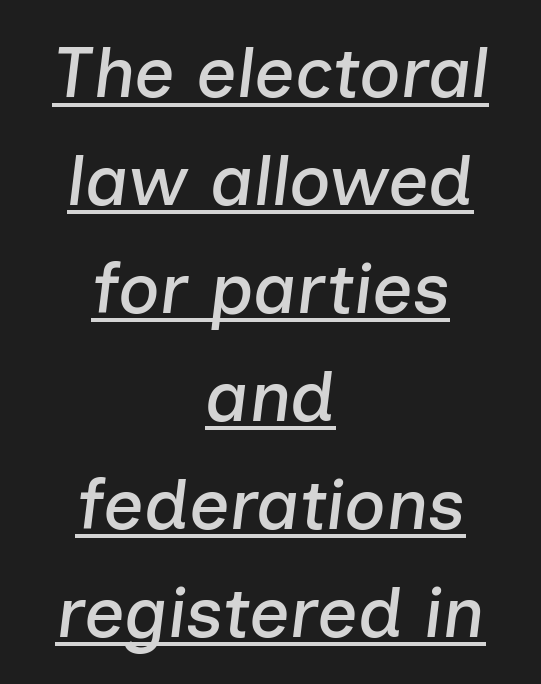
Slant detected: the letters are inclined. Casual observation: everything's sitting right in the middle. Underline: present. The horizontal fit of the characters is conventional and even. Leading matches the norm, producing a regular column.
